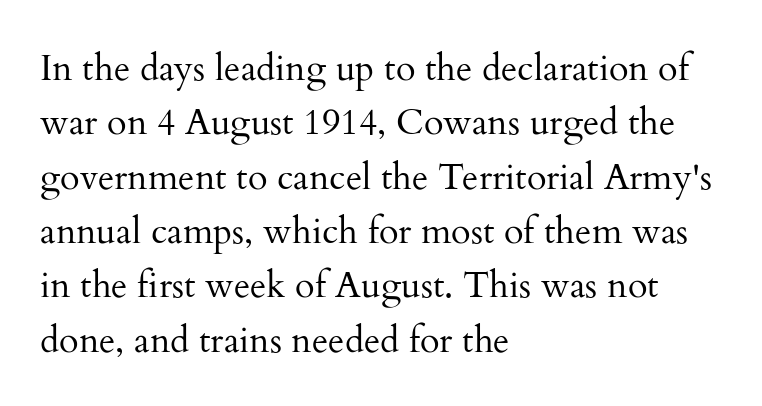
The image shows 36 px regular-weight serif type, upright; set left-aligned, normal line spacing (1.51x), normal letter spacing, not underlined; medium stroke contrast and a small x-height.
